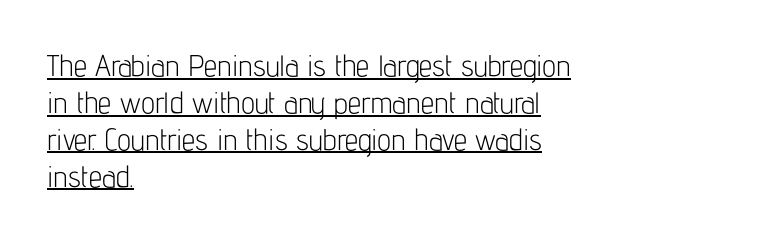
Does the lettering tilt? It doesn't — this is upright. The font family rendered here belongs to the sans-serif group. Is this a heavy cut? Hardly; it is regular or lighter. Beneath each row of characters lies a ruled line. Characters follow at the spacing the type designer built in.
